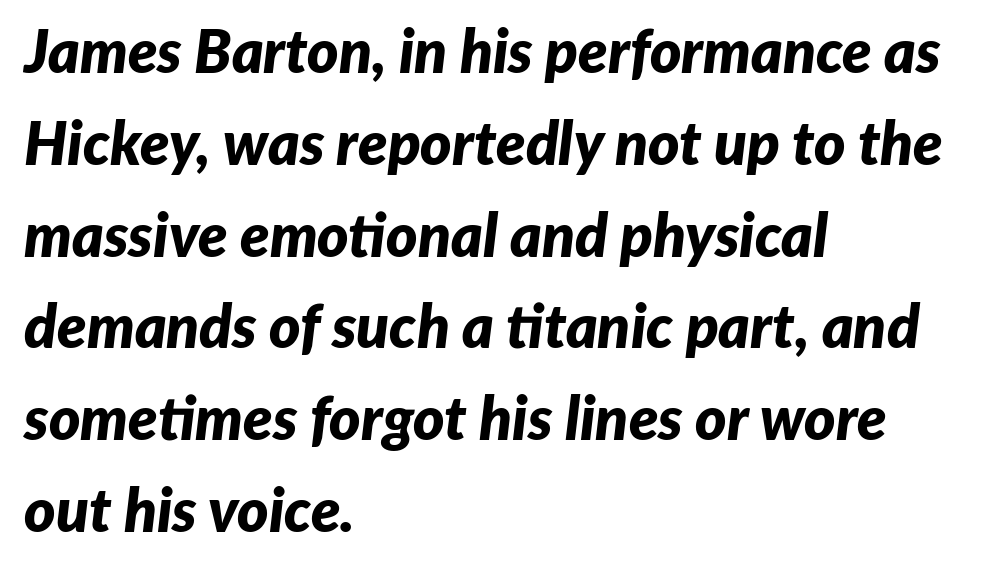
The image shows 60 px bold type, italic (leaning right); set left-aligned, normal line spacing (1.53x), normal letter spacing, not underlined; low stroke contrast and a medium x-height.
